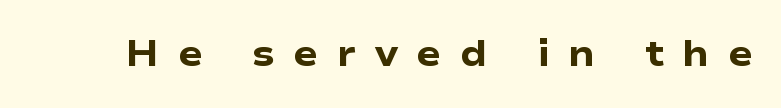
The image shows 37 px heavy, wide sans-serif type, upright; set unusually wide letter spacing (+0.5 em), not underlined; low stroke contrast and a medium x-height.
